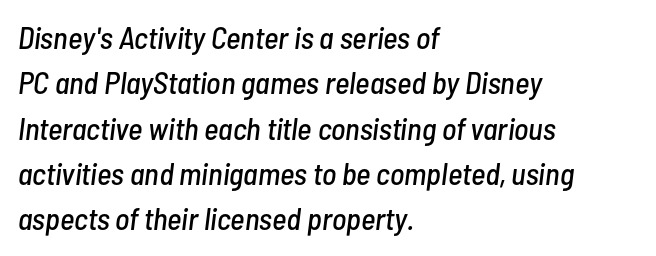
Vertically, the passage feels balanced, rows spaced as you'd expect. The rag falls on the right side of this text block. Proportional: the letters do not fall into vertical columns. The rendering keeps characters at their native spacing.
